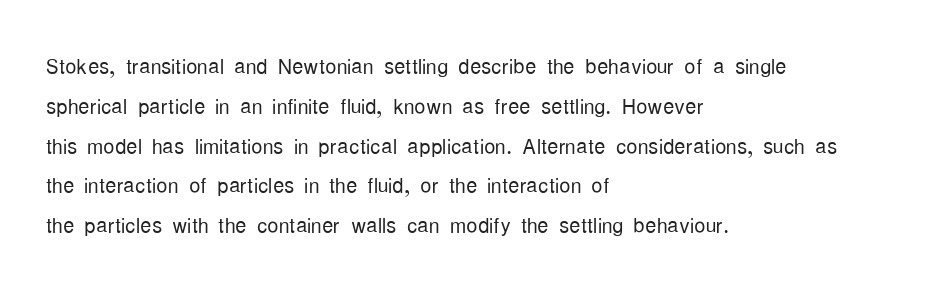
{"serif": "no", "italic": "no", "bold": "no", "weight": "light", "width": "condensed", "stroke_contrast": "low", "x_height": "medium", "monospaced": "no", "underline": "no", "align": "left", "line_spacing": "normal", "line_spacing_ratio": 1.42, "letter_spacing": "normal", "letter_spacing_em": 0.0, "glyph_px": 28}
